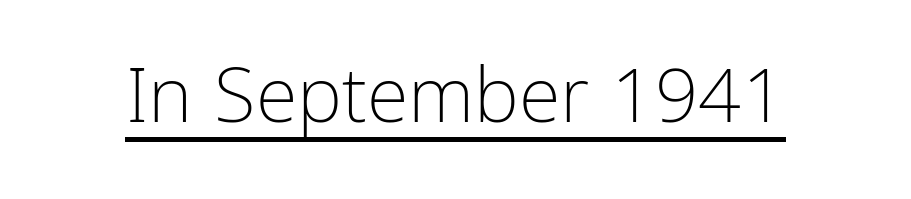
{"serif": "no", "italic": "no", "bold": "no", "weight": "light", "width": "condensed", "stroke_contrast": "low", "x_height": "medium", "monospaced": "no", "underline": "yes", "letter_spacing": "normal", "letter_spacing_em": 0.0, "glyph_px": 76}
